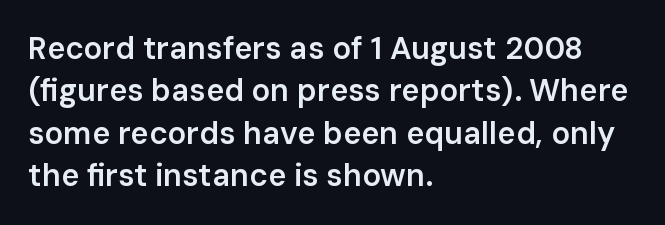
Students, this is semibold: more ink than regular, less than bold. Letterform terminals end flat and unadorned throughout the passage. Caption: standard tracking, unaltered. The face used here is proportionally spaced, like ordinary book or web type. Does the leading feel generous? No, just average. A bare baseline throughout the passage.
